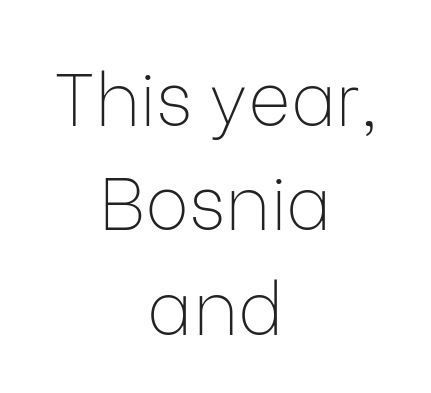
{"serif": "no", "italic": "no", "bold": "no", "weight": "thin", "width": "normal", "stroke_contrast": "low", "x_height": "medium", "monospaced": "no", "underline": "no", "align": "center", "line_spacing": "normal", "line_spacing_ratio": 1.43, "letter_spacing": "normal", "letter_spacing_em": 0.0, "glyph_px": 73}
